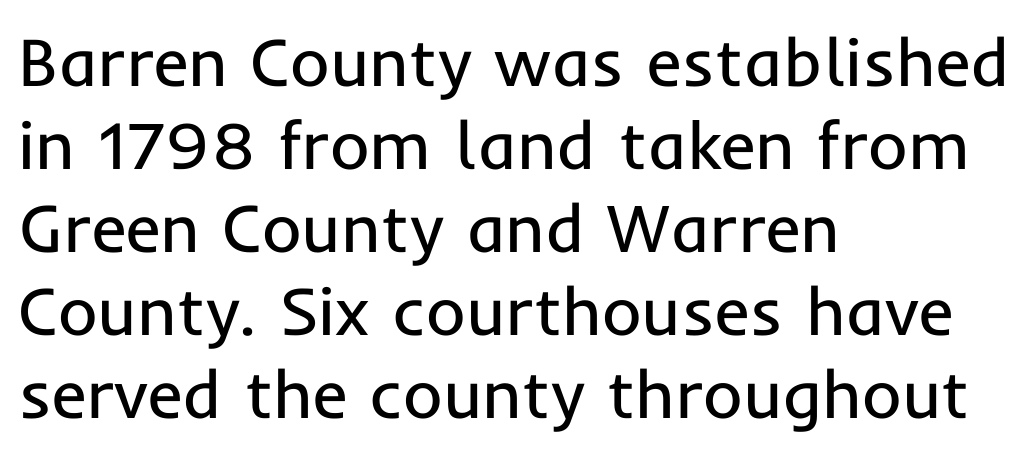
Q: Is the text bold? A: No.
Q: Is the text italic (slanted)? A: No, it is upright.
Q: Is the typeface a serif or a sans-serif typeface? A: Sans-serif.
Q: Is the text underlined? A: No.
Q: How is the paragraph aligned? A: Left-aligned.
Q: Is the spacing between letters normal or unusually wide? A: Normal.
Q: Width (condensed, normal, or wide)? A: Normal.
Q: Stroke contrast? A: Low.
Q: x-height? A: Medium.
Q: Monospaced? A: No.
